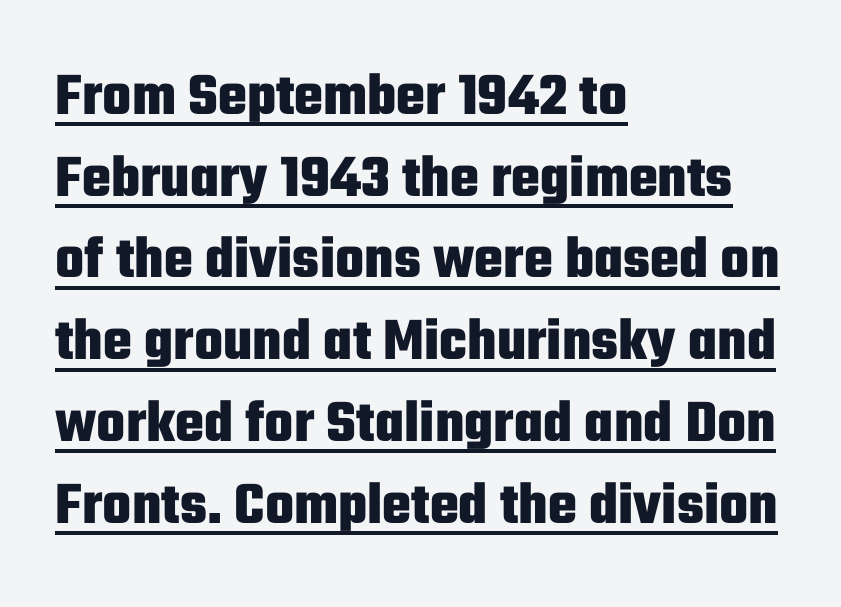
The image shows 61 px heavy, condensed sans-serif type, upright; set left-aligned, normal line spacing (1.34x), normal letter spacing, underlined; low stroke contrast and a medium x-height.
